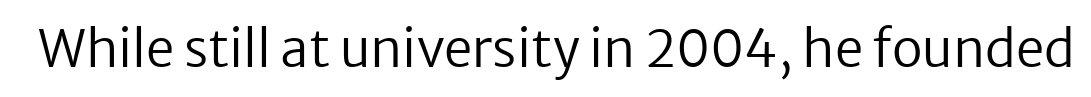
The image shows 51 px regular-weight sans-serif type, upright; set normal letter spacing, not underlined; low stroke contrast and a medium x-height.
